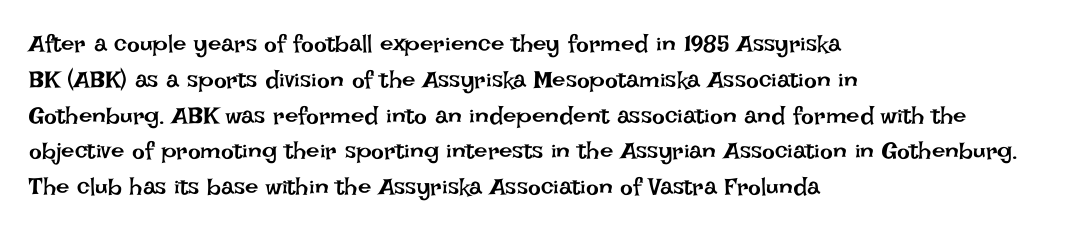
Q: Is the text bold? A: No.
Q: Is the text italic (slanted)? A: No, it is upright.
Q: Is the text underlined? A: No.
Q: How is the paragraph aligned? A: Left-aligned.
Q: Is the spacing between letters normal or unusually wide? A: Normal.
Q: Is the spacing between lines tight, normal or loose? A: Normal.
